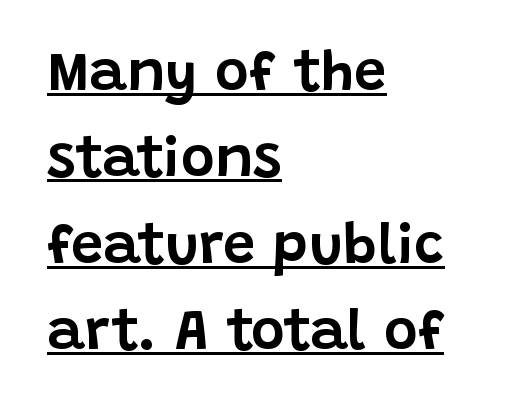
{"serif": "no", "italic": "no", "width": "normal", "stroke_contrast": "low", "x_height": "large", "monospaced": "no", "underline": "yes", "align": "left", "line_spacing": "normal", "line_spacing_ratio": 1.49, "letter_spacing": "normal", "letter_spacing_em": 0.0, "glyph_px": 58}
